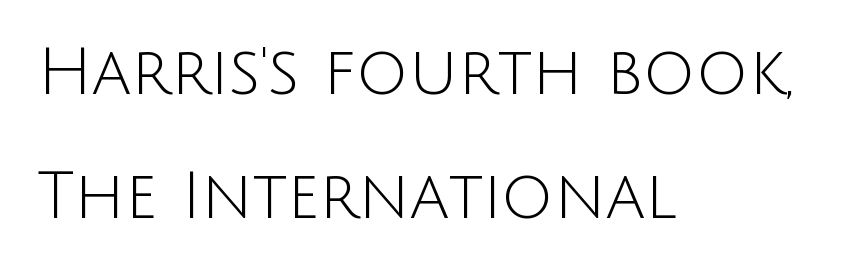
Q: Is the text bold? A: No.
Q: Is the text italic (slanted)? A: No, it is upright.
Q: Is the typeface a serif or a sans-serif typeface? A: Sans-serif.
Q: Is the text underlined? A: No.
Q: How is the paragraph aligned? A: Left-aligned.
Q: Is the spacing between letters normal or unusually wide? A: Normal.
Q: Is the spacing between lines tight, normal or loose? A: Loose.
Q: Width (condensed, normal, or wide)? A: Normal.
Q: Stroke contrast? A: Low.
Q: x-height? A: Large.
Q: Monospaced? A: No.
